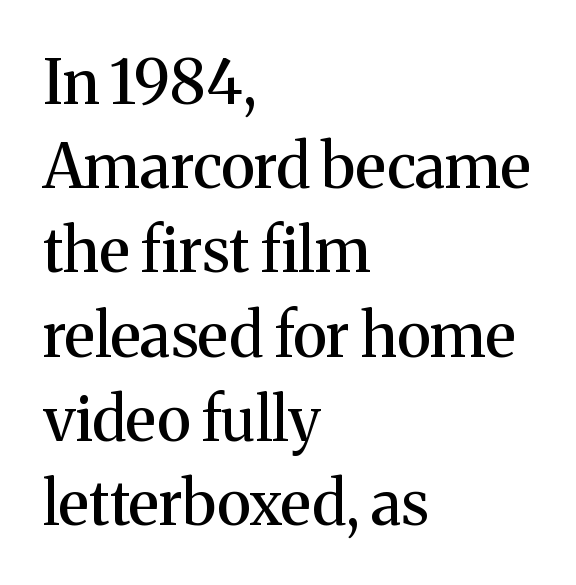
The image shows 61 px serif type, upright; set left-aligned, normal line spacing (1.38x), normal letter spacing, not underlined; medium stroke contrast and a medium x-height.
